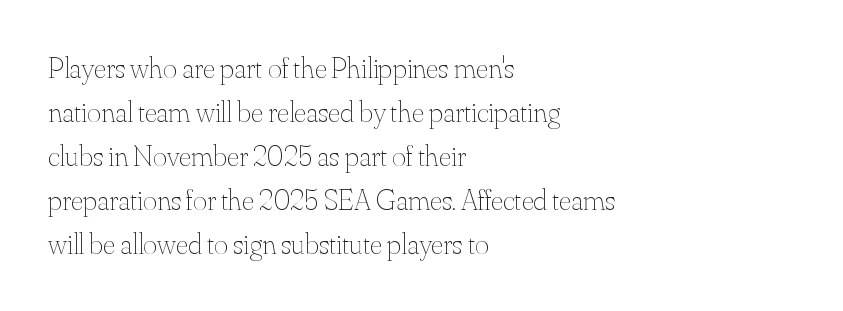
{"italic": "no", "bold": "no", "weight": "thin", "width": "normal", "stroke_contrast": "medium", "x_height": "small", "monospaced": "no", "underline": "no", "align": "left", "line_spacing": "normal", "line_spacing_ratio": 1.47, "letter_spacing": "normal", "letter_spacing_em": 0.0, "glyph_px": 30}
